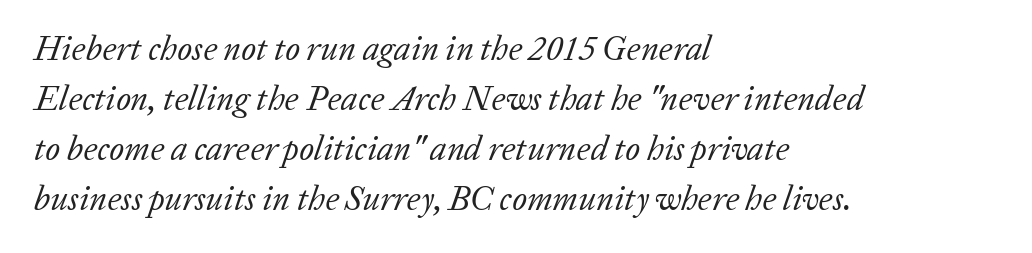
Slanted lettering throughout. The type is set solid horizontally, with unmodified tracking. Anything drawn beneath the words? Only blank space. Teacher's note: observe the even left margin — that is flush-left alignment.
